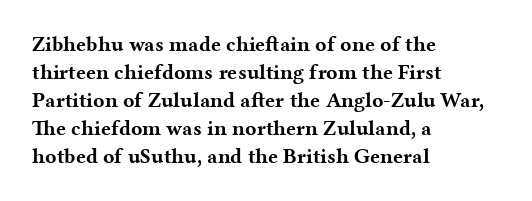
The image shows 21 px bold type, upright; set left-aligned, normal line spacing (1.33x), normal letter spacing, not underlined.
